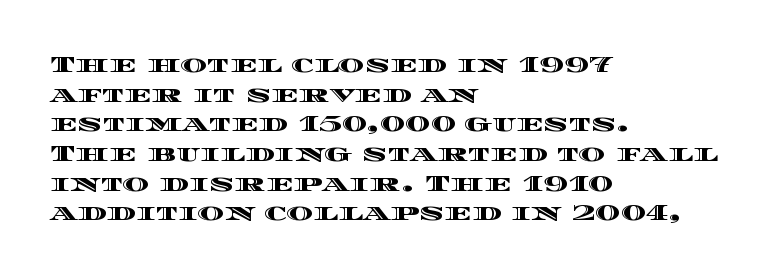
Q: Is the text italic (slanted)? A: No, it is upright.
Q: Is the text underlined? A: No.
Q: How is the paragraph aligned? A: Left-aligned.
Q: Is the spacing between letters normal or unusually wide? A: Normal.
Q: Is the spacing between lines tight, normal or loose? A: Normal.
